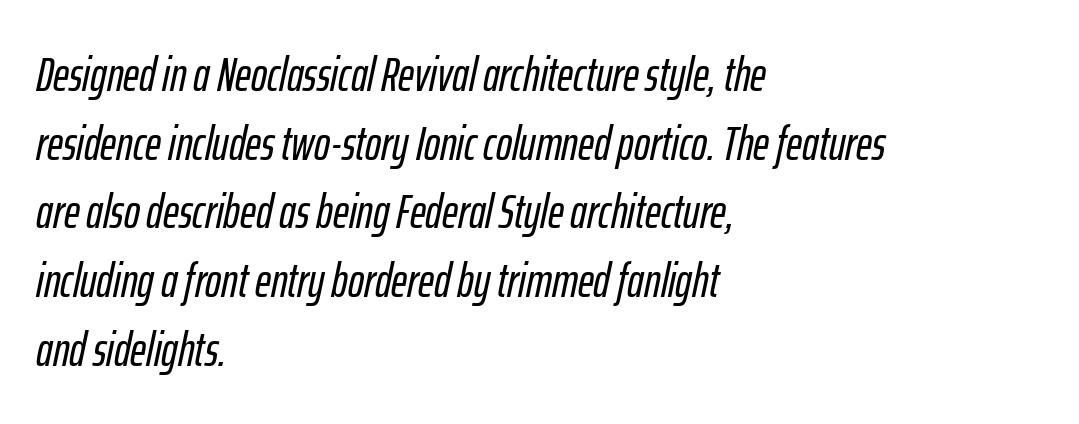
Q: Is the text italic (slanted)? A: Yes, it leans right by about 12 degrees.
Q: Is the text underlined? A: No.
Q: How is the paragraph aligned? A: Left-aligned.
Q: Is the spacing between letters normal or unusually wide? A: Normal.
Q: Is the spacing between lines tight, normal or loose? A: Normal.
Q: Width (condensed, normal, or wide)? A: Condensed.
Q: Stroke contrast? A: Low.
Q: x-height? A: Medium.
Q: Monospaced? A: No.
